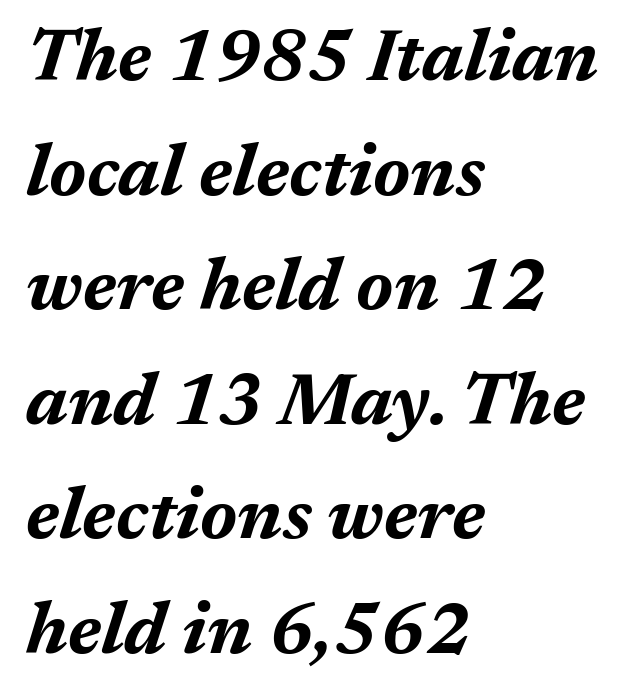
The passage shown is typed in a proportional face where columns would drift. The face used here has a pronounced slope to its letters. Underline: absent. The text block is weighted toward the left margin, trailing off unevenly rightward.
